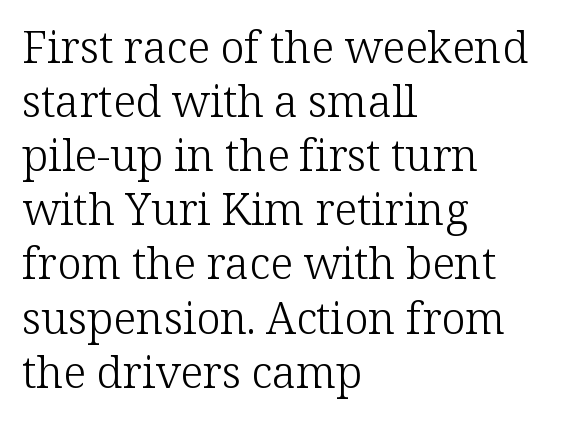
{"serif": "yes", "italic": "no", "bold": "no", "weight": "light", "width": "normal", "stroke_contrast": "low", "x_height": "medium", "monospaced": "no", "underline": "no", "align": "left", "line_spacing_ratio": 1.23, "letter_spacing": "normal", "letter_spacing_em": 0.0, "glyph_px": 44}
